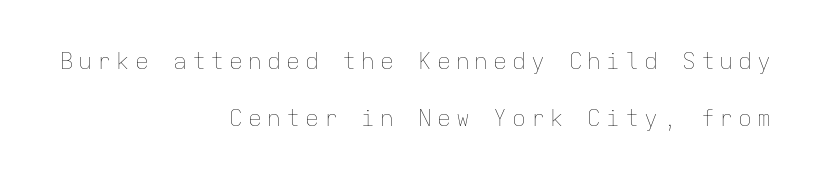
Q: Is the text bold? A: No.
Q: Is the text italic (slanted)? A: No, it is upright.
Q: Is the text underlined? A: No.
Q: How is the paragraph aligned? A: Right-aligned.
Q: Is the spacing between letters normal or unusually wide? A: Unusually wide.
Q: Is the spacing between lines tight, normal or loose? A: Loose.
